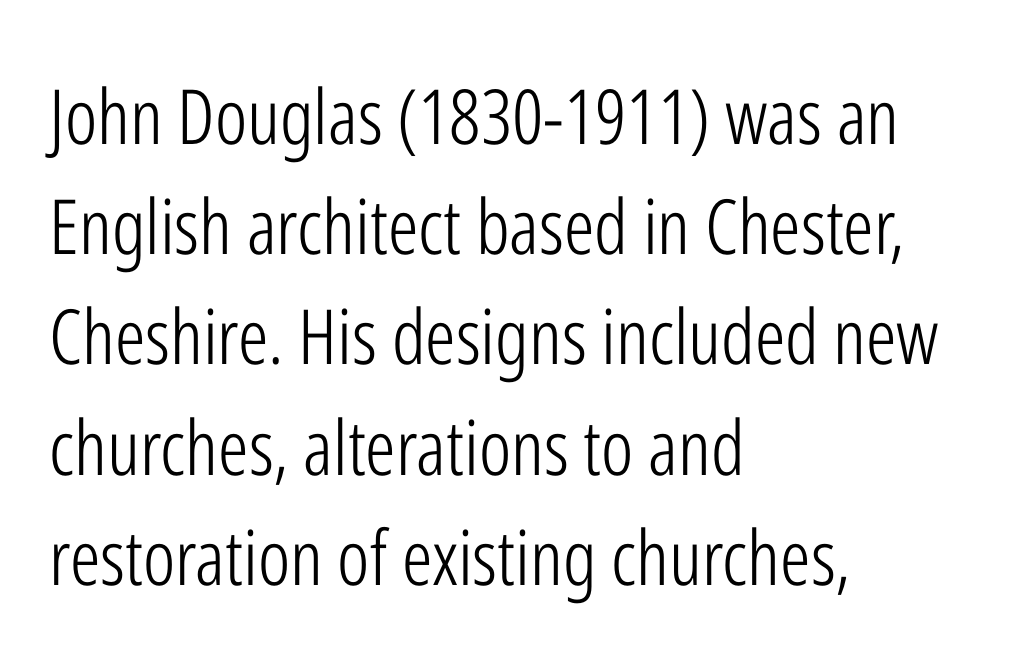
The image shows 76 px light, condensed sans-serif type, upright; set left-aligned, normal line spacing (1.45x), normal letter spacing, not underlined; low stroke contrast and a medium x-height.
